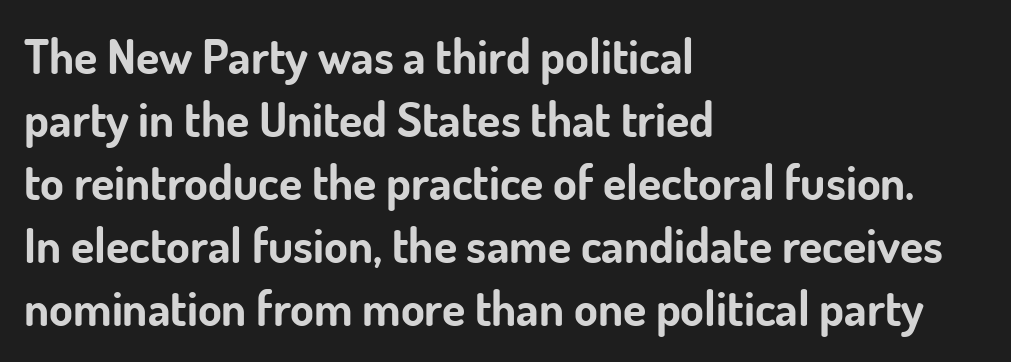
The image shows 48 px bold sans-serif type, upright; set left-aligned, normal line spacing (1.31x), normal letter spacing, not underlined; low stroke contrast and a small x-height.
